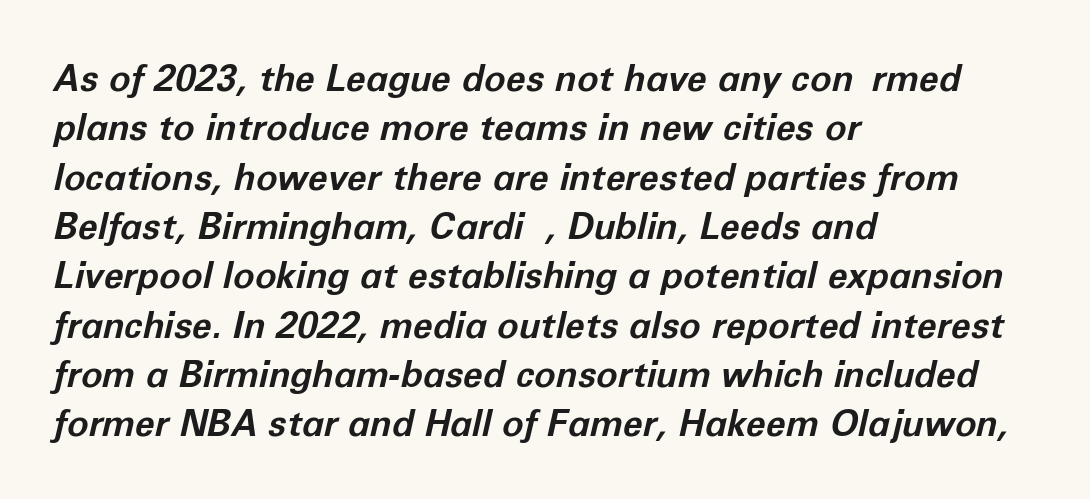
Q: Is the text bold? A: Yes.
Q: Is the text italic (slanted)? A: Yes, it leans right by about 12 degrees.
Q: Is the text underlined? A: No.
Q: How is the paragraph aligned? A: Left-aligned.
Q: Is the spacing between letters normal or unusually wide? A: Normal.
Q: Is the spacing between lines tight, normal or loose? A: Normal.
Q: Width (condensed, normal, or wide)? A: Normal.
Q: Stroke contrast? A: Low.
Q: x-height? A: Medium.
Q: Monospaced? A: No.
